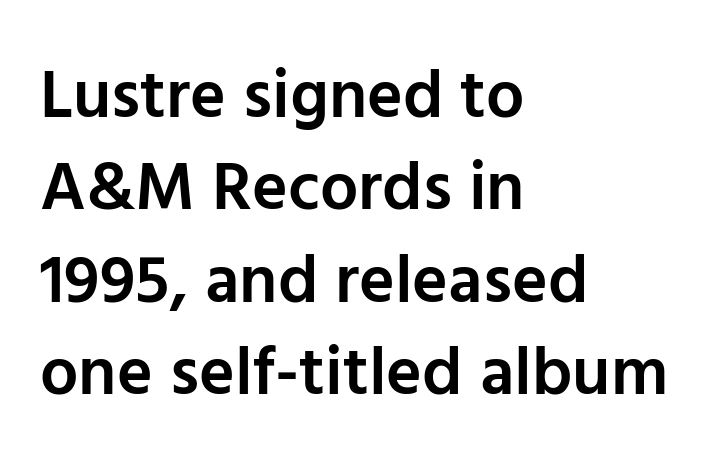
The lettering holds an erect, upright posture throughout. Vertically, the passage feels balanced, rows spaced as you'd expect. Weight check: semibold — heavier than regular, not quite bold. The passage shown has conventional tracking throughout. Each line starts at the same left margin while the right side varies.
